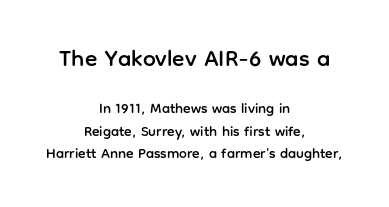
The image shows 23 px text type, upright; set centered, normal line spacing (1.6x), normal letter spacing, not underlined; the first (top) block is 1.64x larger.
